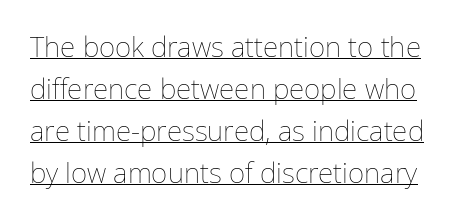
{"italic": "no", "bold": "no", "weight": "thin", "width": "normal", "stroke_contrast": "low", "x_height": "medium", "monospaced": "no", "underline": "yes", "line_spacing": "normal", "line_spacing_ratio": 1.5, "letter_spacing": "normal", "letter_spacing_em": 0.0, "glyph_px": 28}
